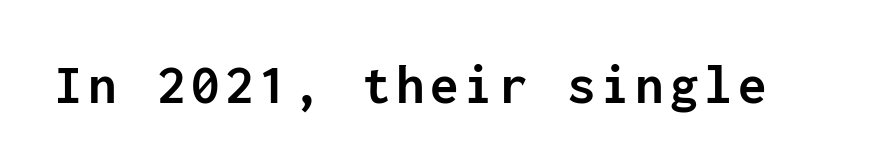
Here the designer chose a console-style face with uniform glyph widths. Compared with an ordinary text face, these strokes are far heavier — a full bold. You can tell from the bare stems that sans-serif type was used. Descenders hang freely into open space. Tall strokes in this sample are plumb rather than angled.
